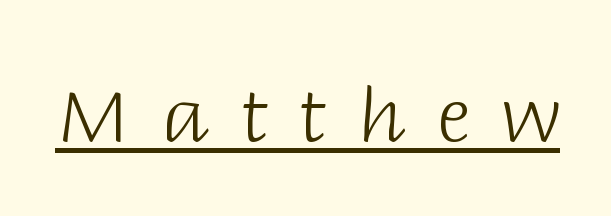
Q: Is the text bold? A: No.
Q: Is the text italic (slanted)? A: No, it is upright.
Q: Is the typeface a serif or a sans-serif typeface? A: Sans-serif.
Q: Is the text underlined? A: Yes.
Q: Is the spacing between letters normal or unusually wide? A: Unusually wide.
Q: Width (condensed, normal, or wide)? A: Normal.
Q: Stroke contrast? A: Low.
Q: x-height? A: Large.
Q: Monospaced? A: No.
